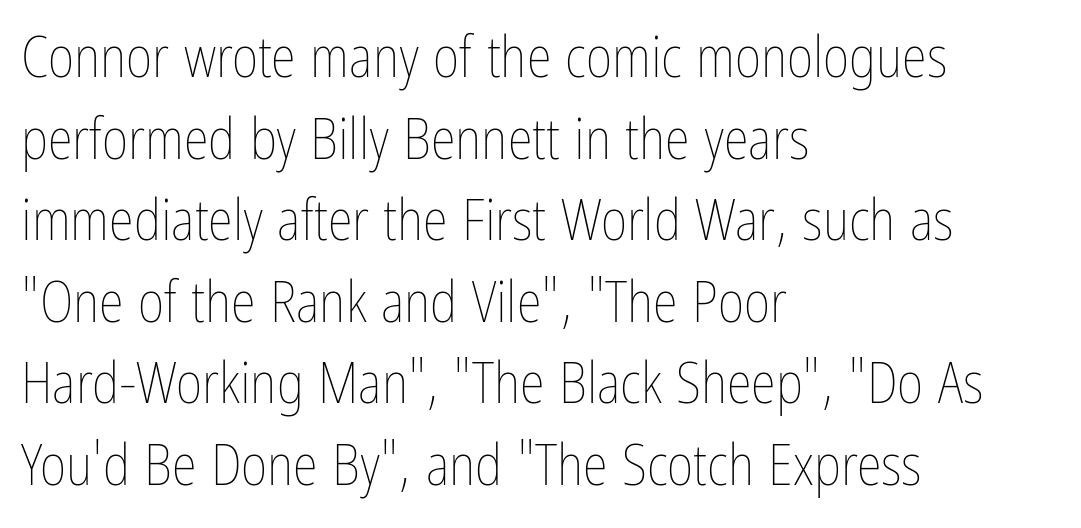
{"italic": "no", "bold": "no", "weight": "thin", "width": "condensed", "stroke_contrast": "low", "x_height": "medium", "monospaced": "no", "underline": "no", "align": "left", "line_spacing": "normal", "line_spacing_ratio": 1.43, "letter_spacing": "normal", "letter_spacing_em": 0.0, "glyph_px": 57}
